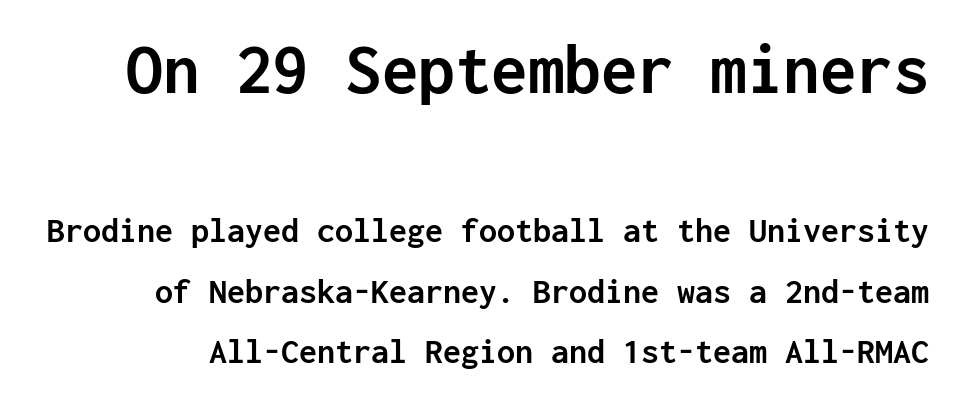
Q: Is the text bold? A: Yes.
Q: Is the text italic (slanted)? A: No, it is upright.
Q: Is the typeface a serif or a sans-serif typeface? A: Sans-serif.
Q: Is the text underlined? A: No.
Q: Is the spacing between letters normal or unusually wide? A: Normal.
Q: Is the spacing between lines tight, normal or loose? A: Normal.
Q: Which block of text is set in a larger size, the first (top) or the second (bottom)? A: The first (top) one.
Q: Width (condensed, normal, or wide)? A: Normal.
Q: Stroke contrast? A: Low.
Q: x-height? A: Medium.
Q: Monospaced? A: Yes.
